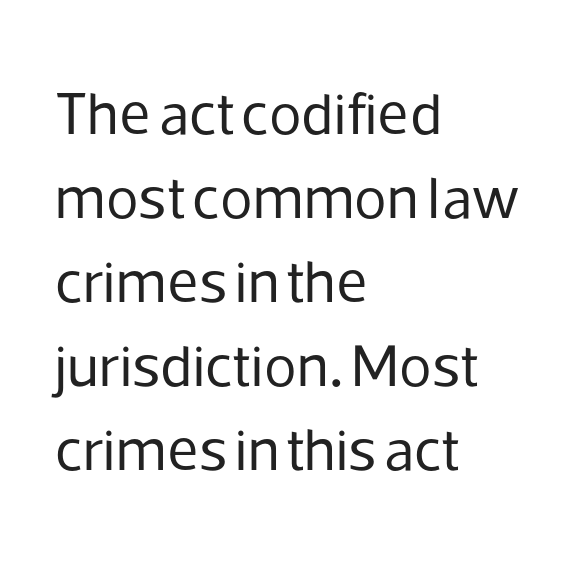
The image shows 60 px regular-weight sans-serif type, upright; set left-aligned, normal line spacing (1.4x), normal letter spacing, not underlined; low stroke contrast and a medium x-height.
